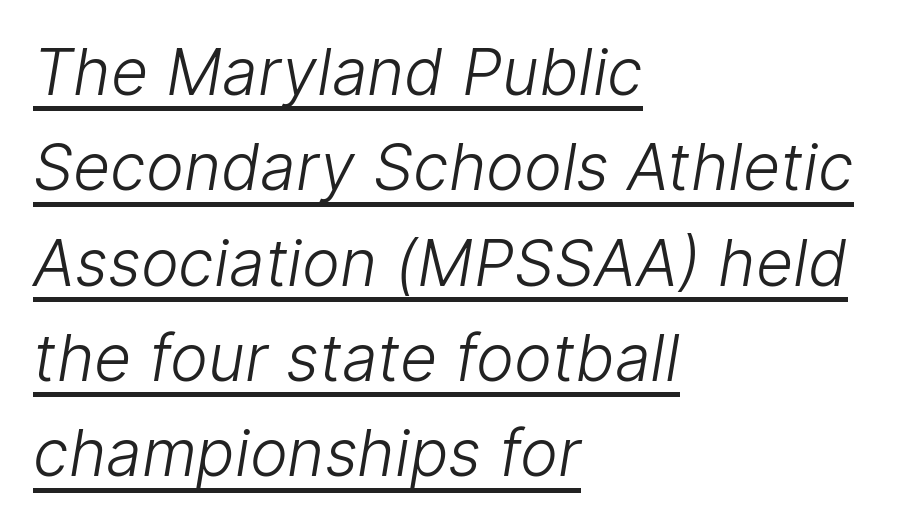
{"serif": "no", "bold": "no", "weight": "light", "width": "normal", "stroke_contrast": "low", "x_height": "medium", "monospaced": "no", "underline": "yes", "align": "left", "line_spacing": "normal", "line_spacing_ratio": 1.49, "letter_spacing": "normal", "letter_spacing_em": 0.0, "glyph_px": 64}
